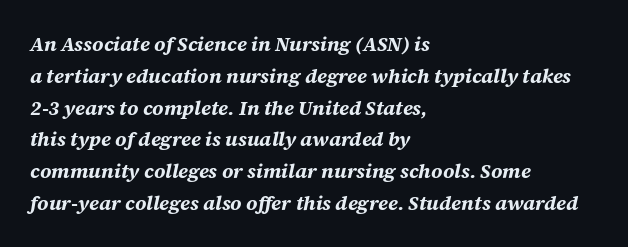
The image shows 20 px bold type, italic (leaning right); set left-aligned, normal line spacing (1.59x), normal letter spacing, not underlined.
